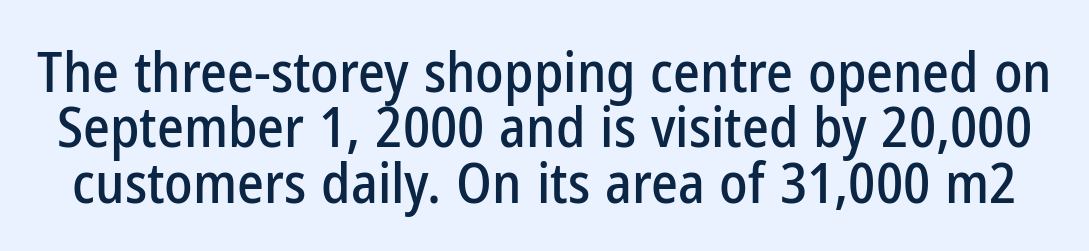
{"serif": "no", "italic": "no", "width": "condensed", "stroke_contrast": "low", "x_height": "medium", "monospaced": "no", "underline": "no", "line_spacing": "tight", "line_spacing_ratio": 0.97, "letter_spacing": "normal", "letter_spacing_em": 0.0, "glyph_px": 57}
